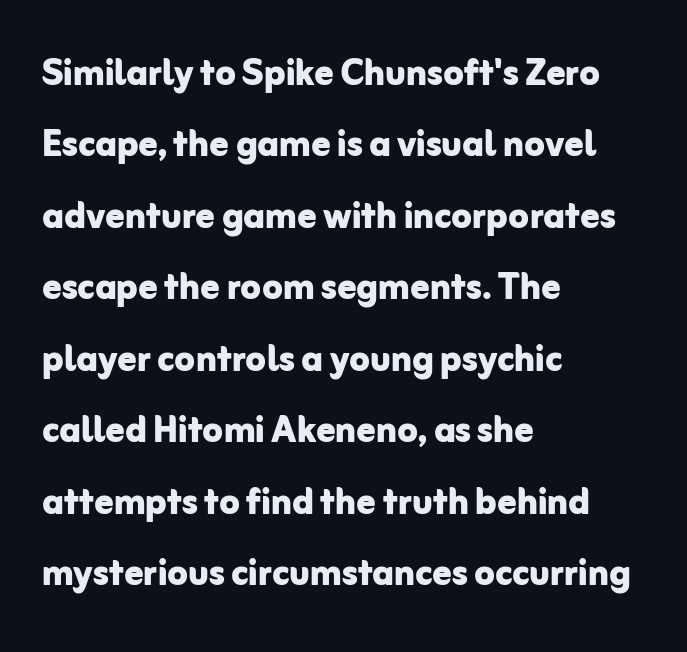
{"serif": "no", "italic": "no", "bold": "yes", "weight": "bold", "width": "normal", "stroke_contrast": "low", "x_height": "medium", "monospaced": "no", "underline": "no", "align": "left", "line_spacing": "normal", "line_spacing_ratio": 1.52, "letter_spacing": "normal", "letter_spacing_em": 0.0, "glyph_px": 47}
